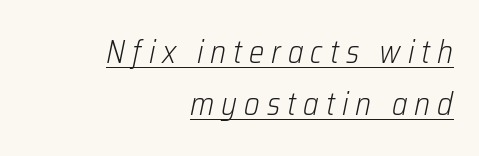
Q: Is the text bold? A: No.
Q: Is the text italic (slanted)? A: Yes, it leans right by about 12 degrees.
Q: Is the text underlined? A: Yes.
Q: How is the paragraph aligned? A: Right-aligned.
Q: Is the spacing between letters normal or unusually wide? A: Unusually wide.
Q: Is the spacing between lines tight, normal or loose? A: Normal.
Q: Width (condensed, normal, or wide)? A: Condensed.
Q: Stroke contrast? A: Low.
Q: x-height? A: Medium.
Q: Monospaced? A: No.
